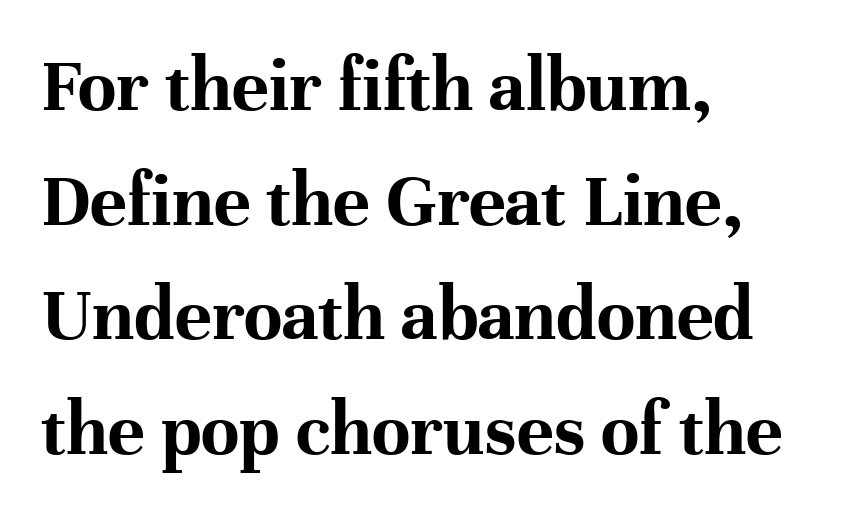
Q: Is the text bold? A: Yes.
Q: Is the text italic (slanted)? A: No, it is upright.
Q: Is the typeface a serif or a sans-serif typeface? A: Serif.
Q: Is the text underlined? A: No.
Q: How is the paragraph aligned? A: Left-aligned.
Q: Is the spacing between letters normal or unusually wide? A: Normal.
Q: Is the spacing between lines tight, normal or loose? A: Normal.
Q: Width (condensed, normal, or wide)? A: Normal.
Q: Stroke contrast? A: High.
Q: x-height? A: Medium.
Q: Monospaced? A: No.
